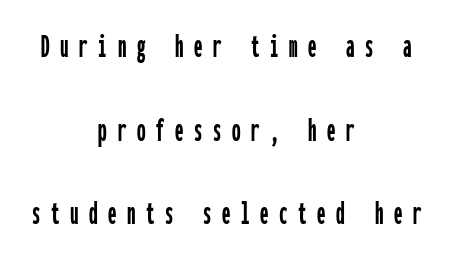
{"serif": "no", "italic": "no", "width": "condensed", "stroke_contrast": "low", "x_height": "medium", "monospaced": "yes", "underline": "no", "align": "center", "line_spacing": "loose", "line_spacing_ratio": 2.46, "letter_spacing": "wide", "letter_spacing_em": 0.31, "glyph_px": 34}
